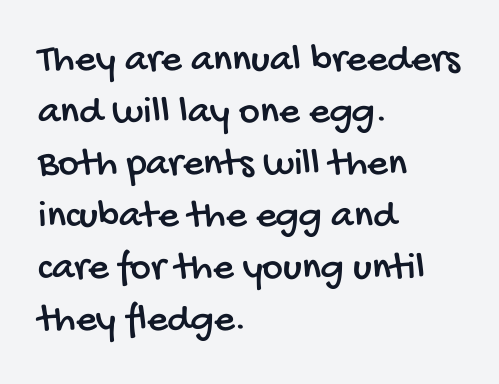
Interline gaps are of average width in this sample. Tracking value appears to be zero — textbook default spacing. Beneath every word, the page is bare. The font family rendered here belongs to the sans-serif group. Each letter keeps its own natural width here, so spacing adapts to shape.
